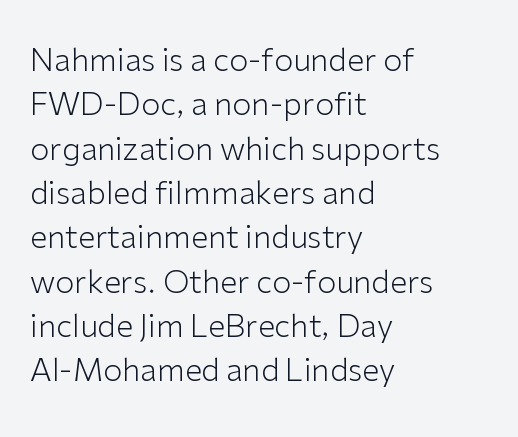
{"serif": "no", "italic": "no", "bold": "no", "weight": "light", "width": "normal", "stroke_contrast": "low", "x_height": "medium", "monospaced": "no", "underline": "no", "align": "left", "line_spacing": "normal", "line_spacing_ratio": 1.43, "letter_spacing": "normal", "letter_spacing_em": 0.0, "glyph_px": 31}
